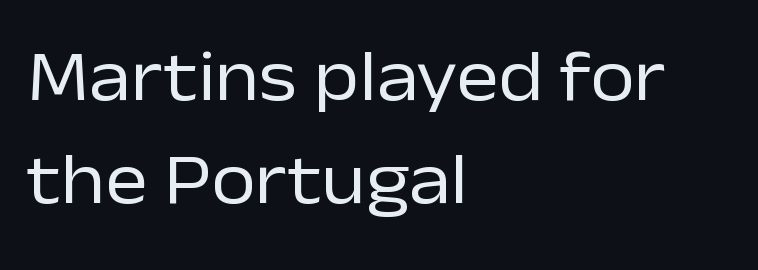
Q: Is the text bold? A: No.
Q: Is the text italic (slanted)? A: No, it is upright.
Q: Is the typeface a serif or a sans-serif typeface? A: Sans-serif.
Q: Is the text underlined? A: No.
Q: How is the paragraph aligned? A: Left-aligned.
Q: Is the spacing between letters normal or unusually wide? A: Normal.
Q: Is the spacing between lines tight, normal or loose? A: Normal.
Q: Width (condensed, normal, or wide)? A: Normal.
Q: Stroke contrast? A: Low.
Q: x-height? A: Medium.
Q: Monospaced? A: No.
